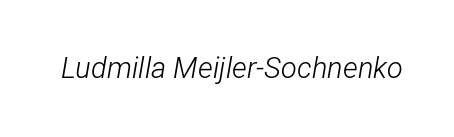
The rendering uses natural spacing where letterforms have individual widths. Caption: face not bold, strokes unweighted. The foot of each line stays bare and open. You could call the tracking neutral — neither tight nor loose. Slanted lettering throughout.
